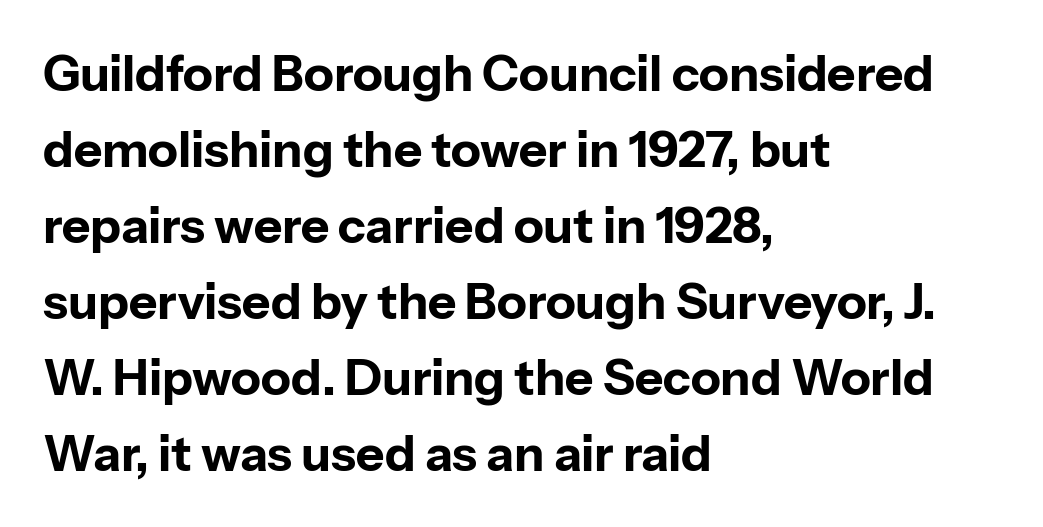
{"serif": "no", "italic": "no", "bold": "yes", "weight": "bold", "width": "normal", "stroke_contrast": "low", "x_height": "medium", "monospaced": "no", "underline": "no", "align": "left", "line_spacing": "normal", "line_spacing_ratio": 1.55, "letter_spacing": "normal", "letter_spacing_em": 0.0, "glyph_px": 49}
